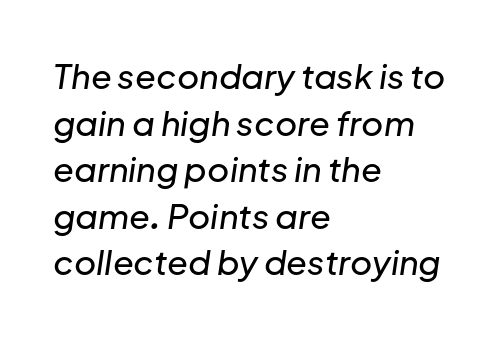
Q: Is the text italic (slanted)? A: Yes, it leans right by about 8 degrees.
Q: Is the text underlined? A: No.
Q: How is the paragraph aligned? A: Left-aligned.
Q: Is the spacing between letters normal or unusually wide? A: Normal.
Q: Is the spacing between lines tight, normal or loose? A: Normal.
Q: Width (condensed, normal, or wide)? A: Normal.
Q: Stroke contrast? A: Low.
Q: x-height? A: Medium.
Q: Monospaced? A: No.
